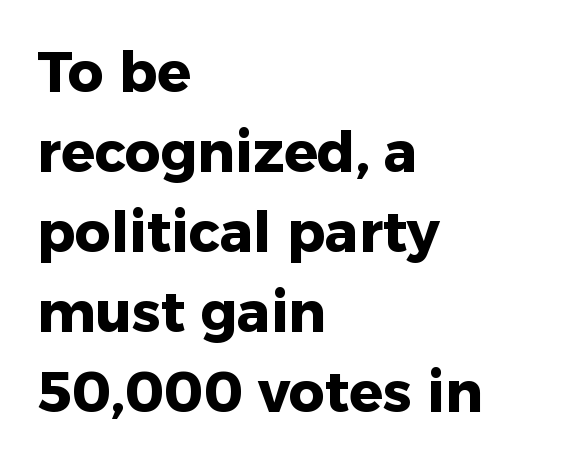
These words are printed bold, with thick strokes throughout. I'd call this a sans setting — the letters go barefoot. A classic flush-left, rag-right setting is used for this passage. Proportional: the letters do not fall into vertical columns. The letters stand upright; this is a roman face. There is no visible air inserted between adjacent glyphs.
